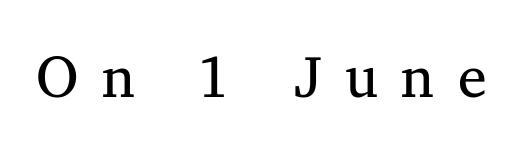
{"serif": "yes", "italic": "no", "bold": "no", "weight": "regular", "width": "normal", "stroke_contrast": "medium", "x_height": "medium", "monospaced": "no", "underline": "no", "letter_spacing": "wide", "letter_spacing_em": 0.4, "glyph_px": 58}
